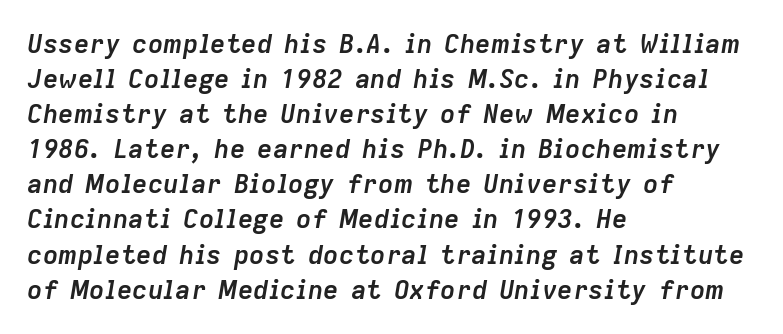
The image shows 26 px bold type, italic (leaning right); set left-aligned, normal line spacing (1.35x), normal letter spacing, not underlined.
